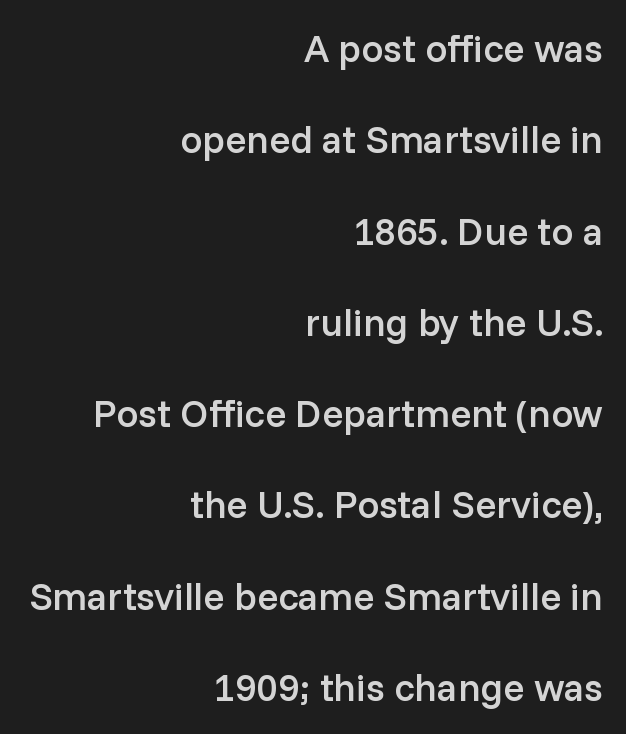
Q: Is the text bold? A: Semi-bold.
Q: Is the text italic (slanted)? A: No, it is upright.
Q: Is the typeface a serif or a sans-serif typeface? A: Sans-serif.
Q: Is the text underlined? A: No.
Q: How is the paragraph aligned? A: Right-aligned.
Q: Is the spacing between letters normal or unusually wide? A: Normal.
Q: Is the spacing between lines tight, normal or loose? A: Loose.
Q: Width (condensed, normal, or wide)? A: Normal.
Q: Stroke contrast? A: Low.
Q: x-height? A: Medium.
Q: Monospaced? A: No.
